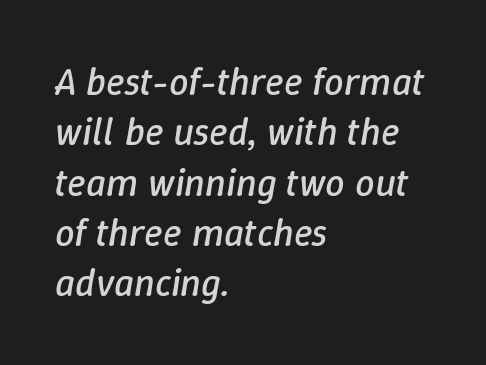
The image shows 39 px regular-weight type, italic (leaning right); set left-aligned, normal line spacing (1.29x), normal letter spacing, not underlined; low stroke contrast and a medium x-height.
